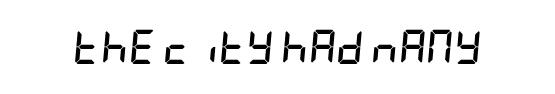
Q: Is the text bold? A: Yes.
Q: Is the text italic (slanted)? A: Yes, it leans right by about 5 degrees.
Q: Is the text underlined? A: No.
Q: Is the spacing between letters normal or unusually wide? A: Normal.
Q: Width (condensed, normal, or wide)? A: Condensed.
Q: Stroke contrast? A: Low.
Q: x-height? A: Large.
